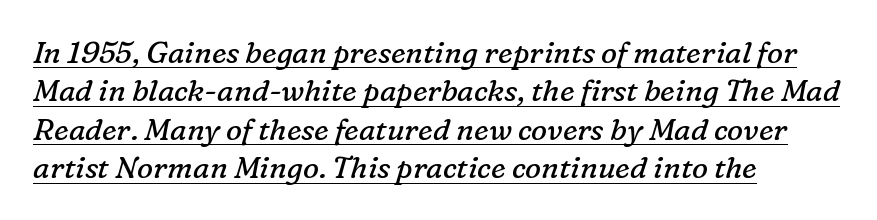
{"serif": "yes", "italic": "yes", "lean": "right", "slant_degrees": 16, "bold": "no", "weight": "regular", "width": "normal", "stroke_contrast": "low", "x_height": "medium", "monospaced": "no", "underline": "yes", "align": "left", "line_spacing": "normal", "line_spacing_ratio": 1.28, "letter_spacing": "normal", "letter_spacing_em": 0.0, "glyph_px": 30}
